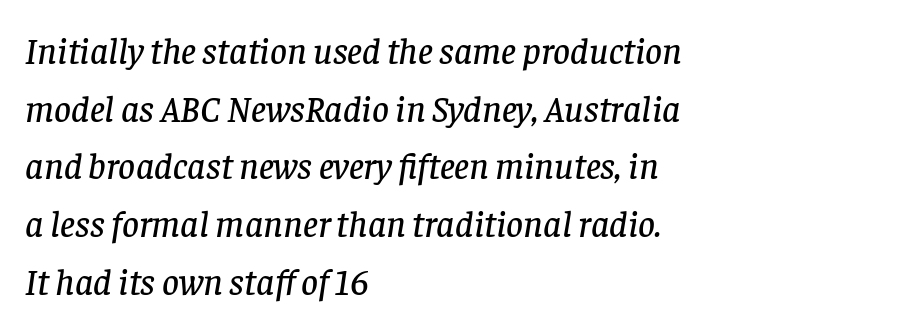
Q: Is the text italic (slanted)? A: Yes, it leans right by about 8 degrees.
Q: Is the typeface a serif or a sans-serif typeface? A: Serif.
Q: Is the text underlined? A: No.
Q: How is the paragraph aligned? A: Left-aligned.
Q: Is the spacing between letters normal or unusually wide? A: Normal.
Q: Is the spacing between lines tight, normal or loose? A: Normal.
Q: Width (condensed, normal, or wide)? A: Normal.
Q: Stroke contrast? A: Low.
Q: x-height? A: Large.
Q: Monospaced? A: No.
